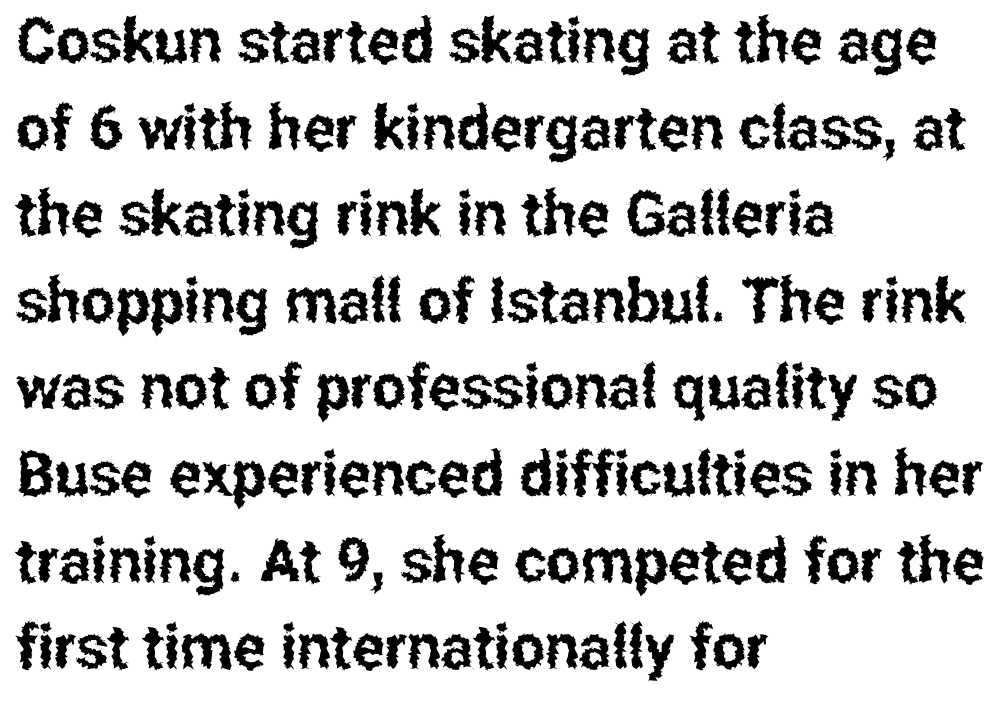
Q: Is the text italic (slanted)? A: No, it is upright.
Q: Is the typeface a serif or a sans-serif typeface? A: Sans-serif.
Q: Is the text underlined? A: No.
Q: How is the paragraph aligned? A: Left-aligned.
Q: Is the spacing between letters normal or unusually wide? A: Normal.
Q: Is the spacing between lines tight, normal or loose? A: Normal.
Q: Width (condensed, normal, or wide)? A: Condensed.
Q: Stroke contrast? A: Low.
Q: x-height? A: Medium.
Q: Monospaced? A: No.
